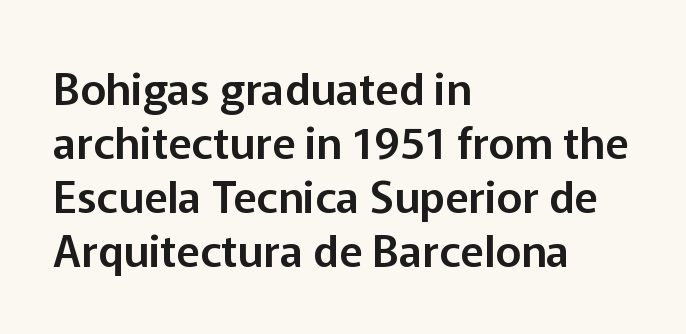
Each word holds together tightly as a unit, with standard inter-letter gaps. Each row of text sits above clean, open space. Italic? Not at all — the glyphs are vertical. Alignment: flush left. The font family rendered here belongs to the sans-serif group.
